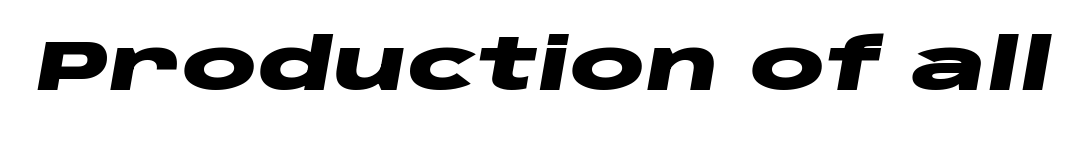
The face used here is proportionally spaced, like ordinary book or web type. Only glyphs here, with clear space below each row. Compared with ordinary roman type, these characters are visibly tilted. The font is running at its bold setting. Honestly, the letter spacing is just normal — you wouldn't notice it.
